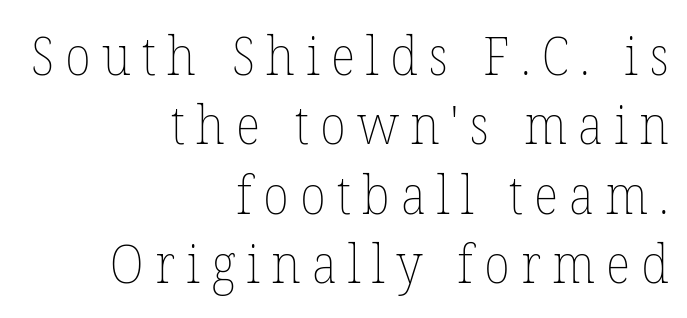
Q: Is the text bold? A: No.
Q: Is the text italic (slanted)? A: No, it is upright.
Q: Is the text underlined? A: No.
Q: How is the paragraph aligned? A: Right-aligned.
Q: Is the spacing between letters normal or unusually wide? A: Unusually wide.
Q: Is the spacing between lines tight, normal or loose? A: Normal.
Q: Width (condensed, normal, or wide)? A: Normal.
Q: Stroke contrast? A: Low.
Q: x-height? A: Medium.
Q: Monospaced? A: No.
